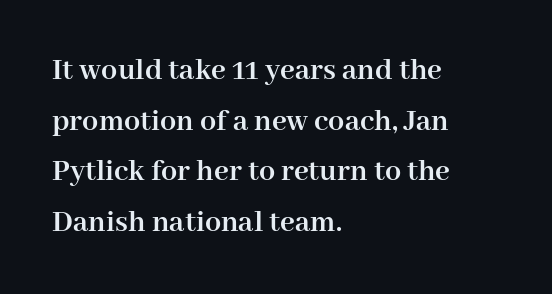
Q: Is the text bold? A: Yes.
Q: Is the text italic (slanted)? A: No, it is upright.
Q: Is the typeface a serif or a sans-serif typeface? A: Serif.
Q: Is the text underlined? A: No.
Q: How is the paragraph aligned? A: Left-aligned.
Q: Is the spacing between letters normal or unusually wide? A: Normal.
Q: Is the spacing between lines tight, normal or loose? A: Normal.
Q: Width (condensed, normal, or wide)? A: Normal.
Q: Stroke contrast? A: High.
Q: x-height? A: Medium.
Q: Monospaced? A: No.
